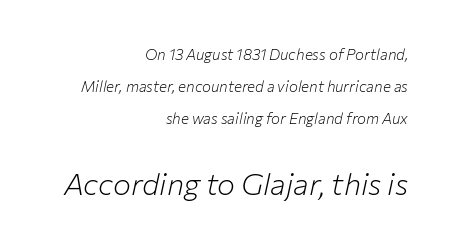
Q: Is the text bold? A: No.
Q: Is the text italic (slanted)? A: Yes, it leans right by about 12 degrees.
Q: Is the text underlined? A: No.
Q: How is the paragraph aligned? A: Right-aligned.
Q: Is the spacing between letters normal or unusually wide? A: Normal.
Q: Is the spacing between lines tight, normal or loose? A: Loose.
Q: Which block of text is set in a larger size, the first (top) or the second (bottom)? A: The second (bottom) one.
Q: Width (condensed, normal, or wide)? A: Normal.
Q: Stroke contrast? A: Low.
Q: x-height? A: Medium.
Q: Monospaced? A: No.
